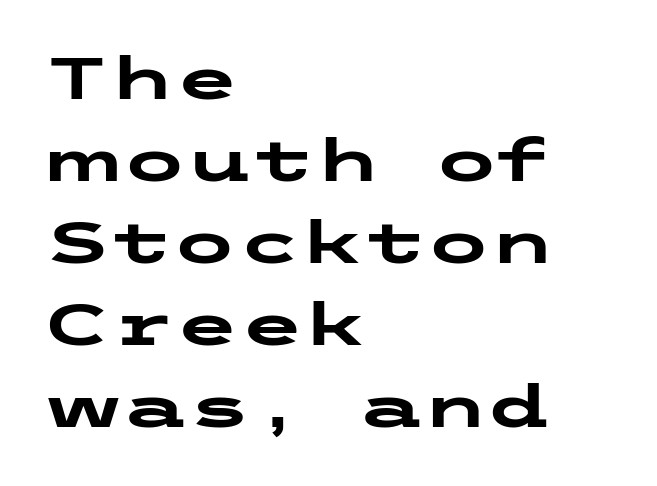
Is the letter spacing exaggerated? No — it looks like the ordinary default. Check where the strokes stop: nothing finishes them off — pure sans. Every letter is thick-stroked: bold, no question. Descenders hang freely into open space.
